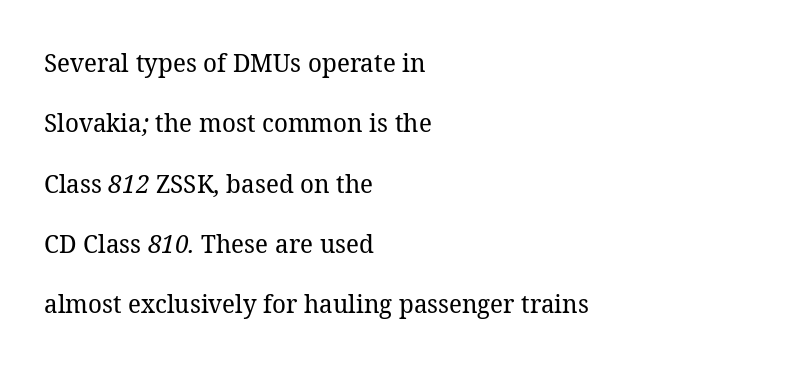
The image shows 26 px text type; set left-aligned, loose line spacing (2.32x), normal letter spacing, not underlined.
